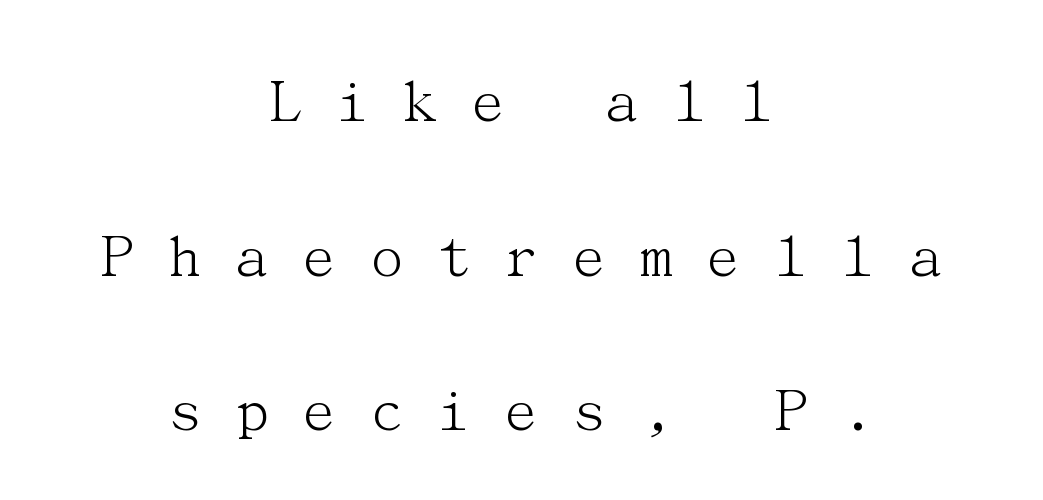
Q: Is the text bold? A: No.
Q: Is the text italic (slanted)? A: No, it is upright.
Q: Is the typeface a serif or a sans-serif typeface? A: Serif.
Q: Is the text underlined? A: No.
Q: How is the paragraph aligned? A: Centered.
Q: Is the spacing between letters normal or unusually wide? A: Unusually wide.
Q: Is the spacing between lines tight, normal or loose? A: Loose.
Q: Width (condensed, normal, or wide)? A: Normal.
Q: Stroke contrast? A: Medium.
Q: x-height? A: Medium.
